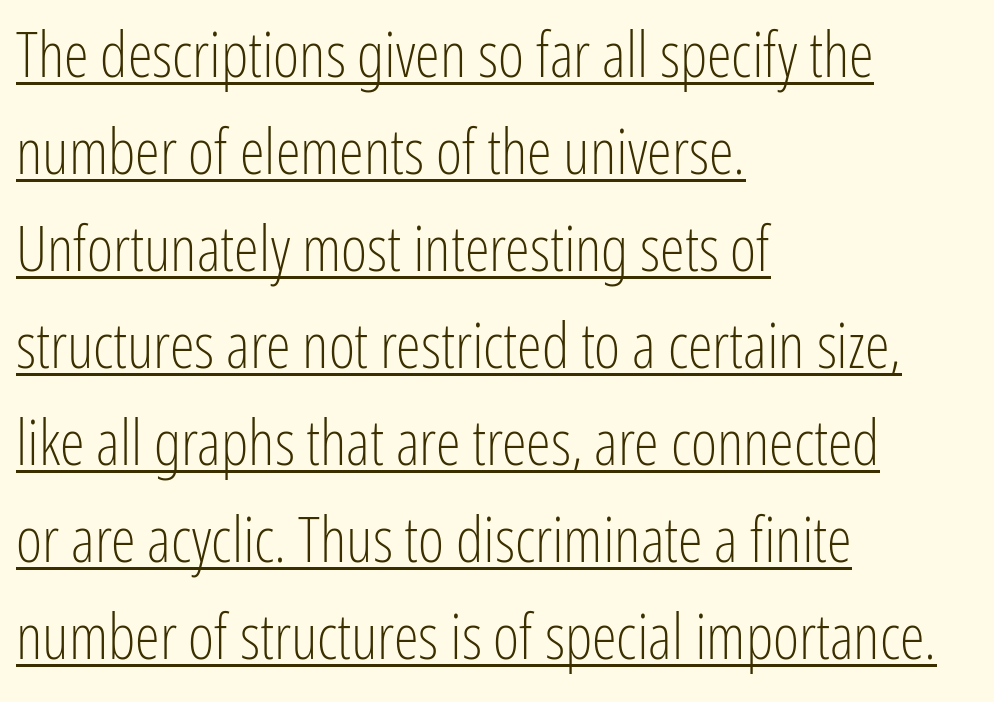
{"serif": "no", "italic": "no", "bold": "no", "weight": "light", "width": "condensed", "stroke_contrast": "low", "x_height": "medium", "monospaced": "no", "underline": "yes", "align": "left", "line_spacing": "normal", "line_spacing_ratio": 1.54, "letter_spacing": "normal", "letter_spacing_em": 0.0, "glyph_px": 63}
